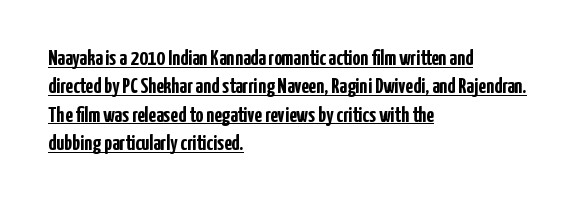
A rule runs beneath these lines of type. The paragraph has a hard left edge and a soft right edge. Inter-character spacing is left at the font's built-in metrics. Regular leading. The letters stand straight up with perfectly vertical stems.
